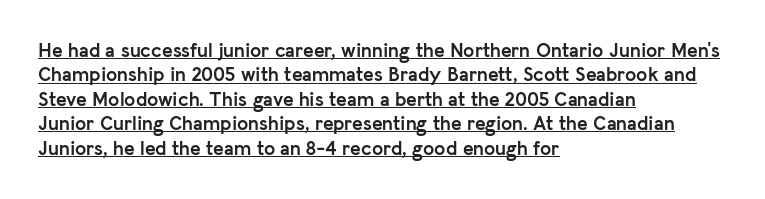
The image shows 20 px bold type, upright; set left-aligned, line spacing 1.22x, normal letter spacing, underlined.
